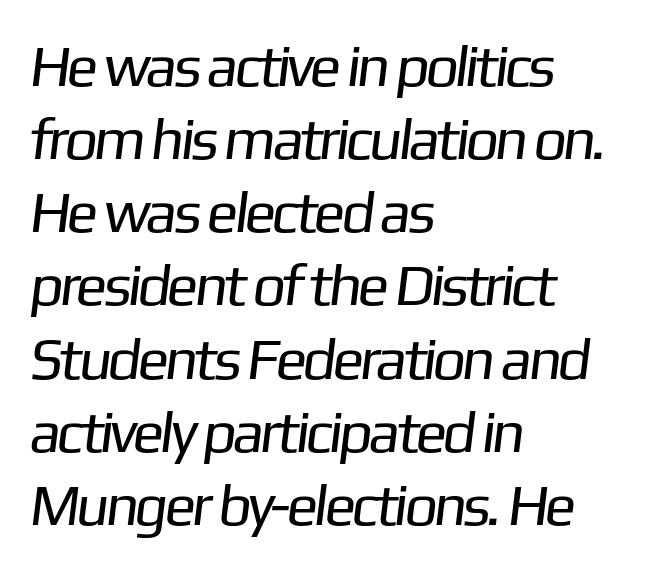
{"serif": "no", "bold": "no", "weight": "regular", "width": "normal", "stroke_contrast": "low", "x_height": "medium", "monospaced": "no", "underline": "no", "align": "left", "line_spacing_ratio": 1.24, "letter_spacing": "normal", "letter_spacing_em": 0.0, "glyph_px": 59}
